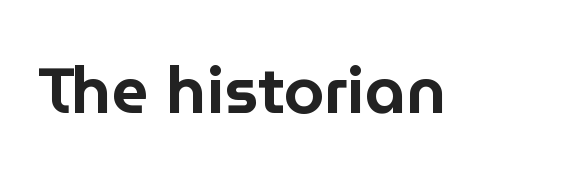
The passage shown is typed in a proportional face where columns would drift. Do the letters lean? They stand straight. Each row of text sits above clean, open space. Each word holds together tightly as a unit, with standard inter-letter gaps. This rendering employs a face without finishing strokes, i.e., a sans-serif.
